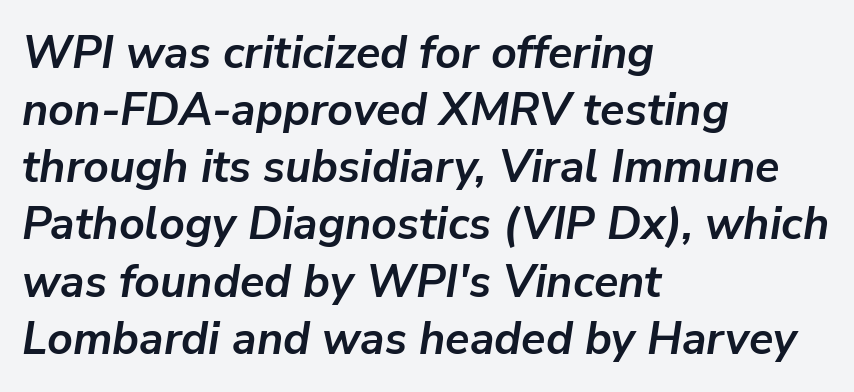
{"italic": "yes", "lean": "right", "slant_degrees": 9, "bold": "yes", "weight": "semibold", "width": "normal", "stroke_contrast": "low", "x_height": "medium", "monospaced": "no", "underline": "no", "align": "left", "line_spacing": "normal", "line_spacing_ratio": 1.27, "letter_spacing": "normal", "letter_spacing_em": 0.0, "glyph_px": 45}
